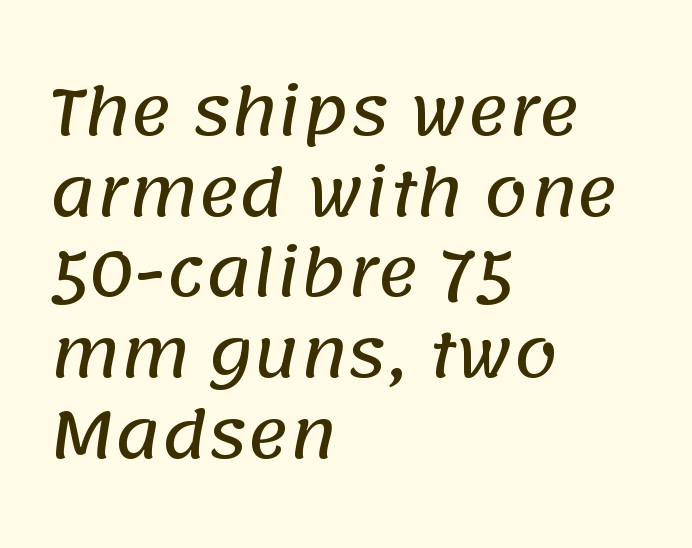
Nothing sits at the stroke ends, so this counts as sans-serif. Descender tails drop into unmarked territory. Looks like regular typesetting: each glyph gets only the width it needs. The ragged edge is on the right, which tells us the setting is flush left. Notice how descenders clear the ascenders below comfortably — that's standard leading. The passage shown has conventional tracking throughout.
